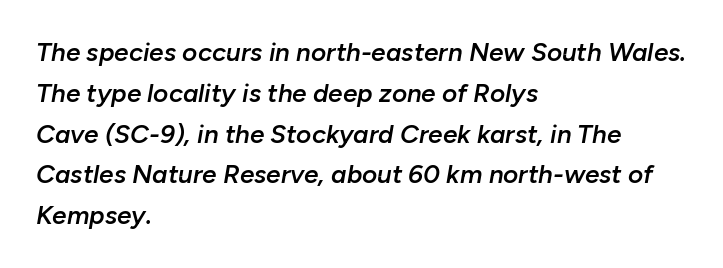
Q: Is the text bold? A: Semi-bold.
Q: Is the text italic (slanted)? A: Yes, it leans right by about 10 degrees.
Q: Is the text underlined? A: No.
Q: How is the paragraph aligned? A: Left-aligned.
Q: Is the spacing between letters normal or unusually wide? A: Normal.
Q: Is the spacing between lines tight, normal or loose? A: Normal.
